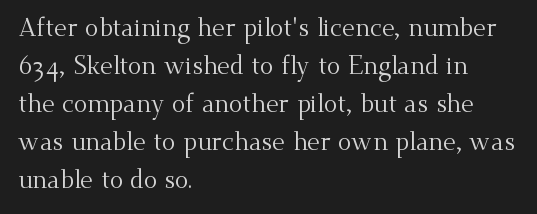
The image shows 25 px text type, upright; set left-aligned, normal line spacing (1.52x), normal letter spacing, not underlined.
